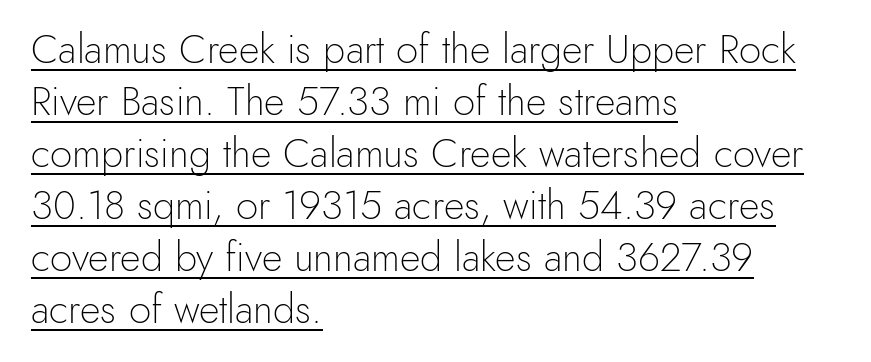
Q: Is the text bold? A: No.
Q: Is the text italic (slanted)? A: No, it is upright.
Q: Is the typeface a serif or a sans-serif typeface? A: Sans-serif.
Q: Is the text underlined? A: Yes.
Q: How is the paragraph aligned? A: Left-aligned.
Q: Is the spacing between letters normal or unusually wide? A: Normal.
Q: Is the spacing between lines tight, normal or loose? A: Normal.
Q: Width (condensed, normal, or wide)? A: Normal.
Q: x-height? A: Small.
Q: Monospaced? A: No.
